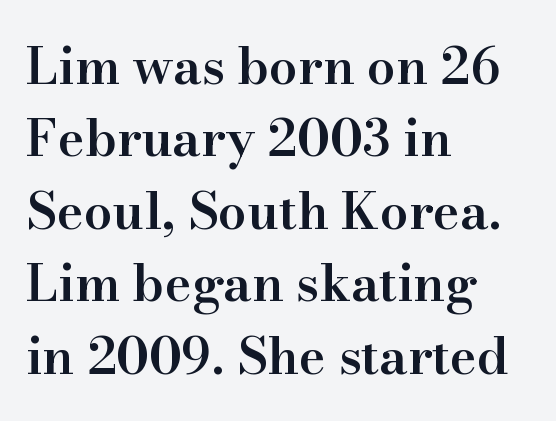
{"serif": "yes", "italic": "no", "bold": "semi", "weight": "semibold", "width": "normal", "stroke_contrast": "high", "x_height": "small", "monospaced": "no", "underline": "no", "align": "left", "line_spacing": "normal", "line_spacing_ratio": 1.42, "letter_spacing": "normal", "letter_spacing_em": 0.0, "glyph_px": 51}
